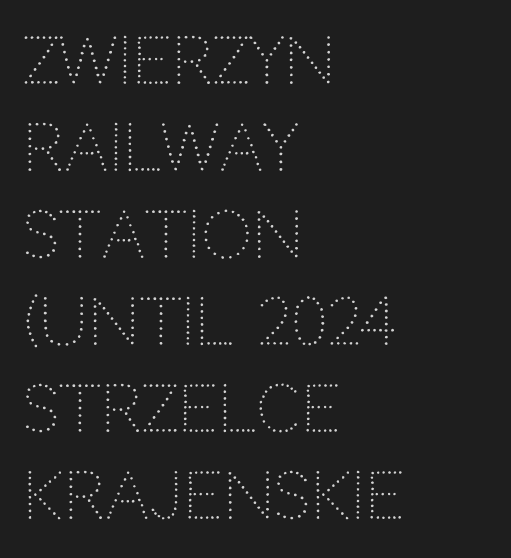
{"serif": "no", "italic": "no", "bold": "no", "weight": "light", "width": "normal", "stroke_contrast": "low", "x_height": "large", "monospaced": "no", "underline": "no", "align": "left", "line_spacing": "normal", "line_spacing_ratio": 1.36, "letter_spacing": "normal", "letter_spacing_em": 0.0, "glyph_px": 64}
